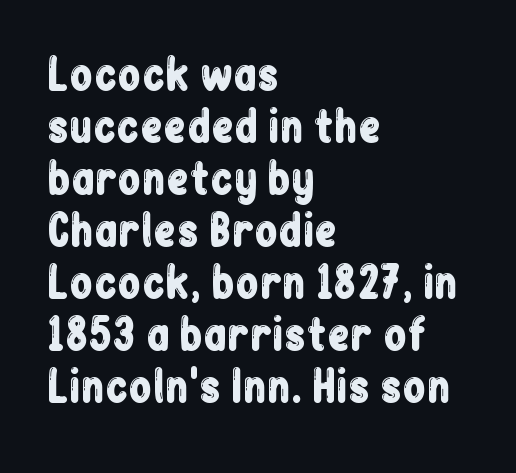
The image shows 42 px condensed sans-serif type, upright; set left-aligned, line spacing 1.24x, normal letter spacing, not underlined; low stroke contrast and a medium x-height.
